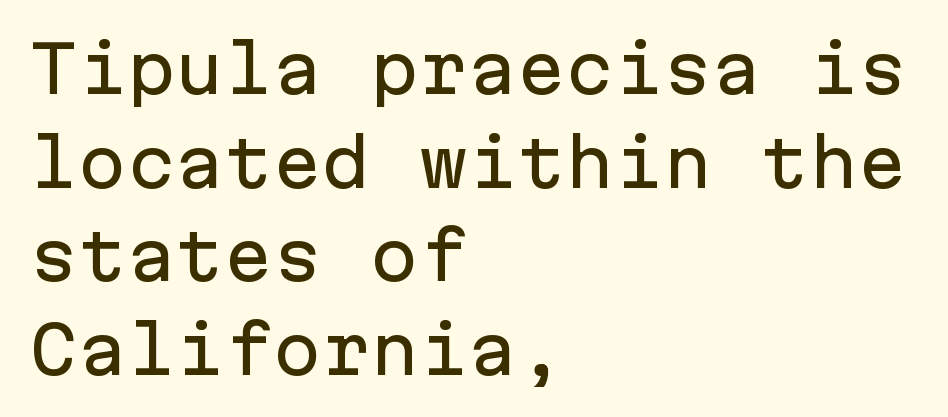
The image shows 65 px sans-serif type, upright, monospaced; set left-aligned, normal line spacing (1.44x), normal letter spacing, not underlined; low stroke contrast and a medium x-height.
